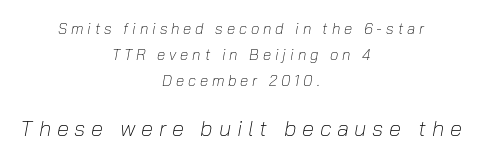
The image shows 22 px text type, italic (leaning right); set centered, line spacing 1.73x, unusually wide letter spacing (+0.26 em), not underlined; the second (bottom) block is 1.47x larger.
